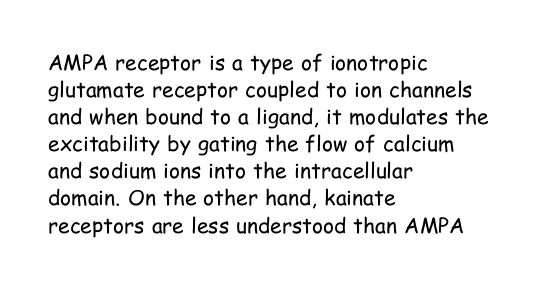
Q: Is the text bold? A: No.
Q: Is the text italic (slanted)? A: No, it is upright.
Q: Is the text underlined? A: No.
Q: How is the paragraph aligned? A: Left-aligned.
Q: Is the spacing between letters normal or unusually wide? A: Normal.
Q: Is the spacing between lines tight, normal or loose? A: Normal.
